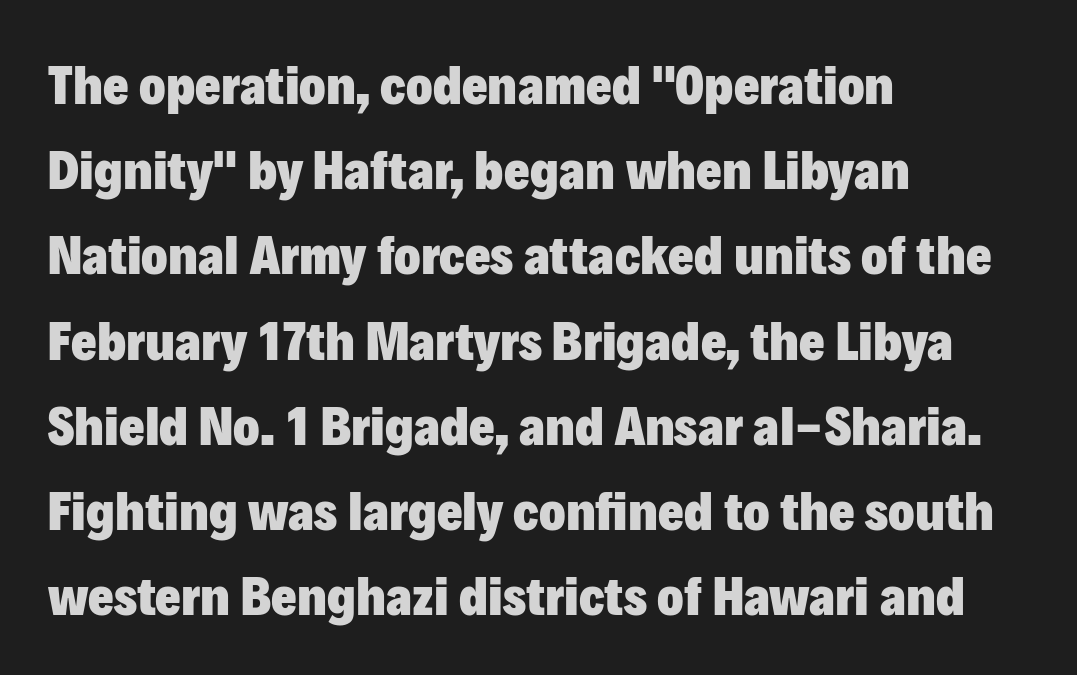
The image shows 55 px heavy sans-serif type, upright; set left-aligned, normal line spacing (1.55x), normal letter spacing, not underlined; low stroke contrast and a medium x-height.
